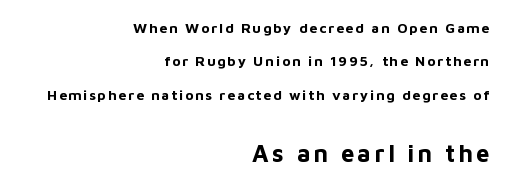
The image shows 24 px bold type, upright; set right-aligned, loose line spacing (2.38x), not underlined; the second (bottom) block is 1.71x larger.
